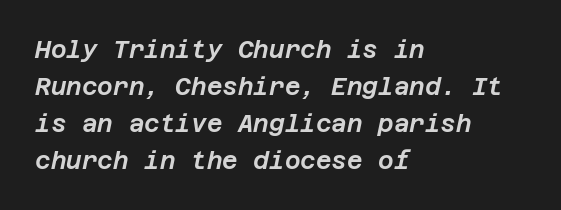
Q: Is the text italic (slanted)? A: Yes, it leans right by about 12 degrees.
Q: Is the text underlined? A: No.
Q: How is the paragraph aligned? A: Left-aligned.
Q: Is the spacing between letters normal or unusually wide? A: Normal.
Q: Is the spacing between lines tight, normal or loose? A: Normal.
